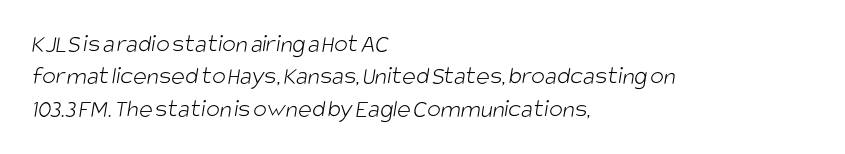
Q: Is the text bold? A: No.
Q: Is the text underlined? A: No.
Q: How is the paragraph aligned? A: Left-aligned.
Q: Is the spacing between letters normal or unusually wide? A: Normal.
Q: Is the spacing between lines tight, normal or loose? A: Normal.
